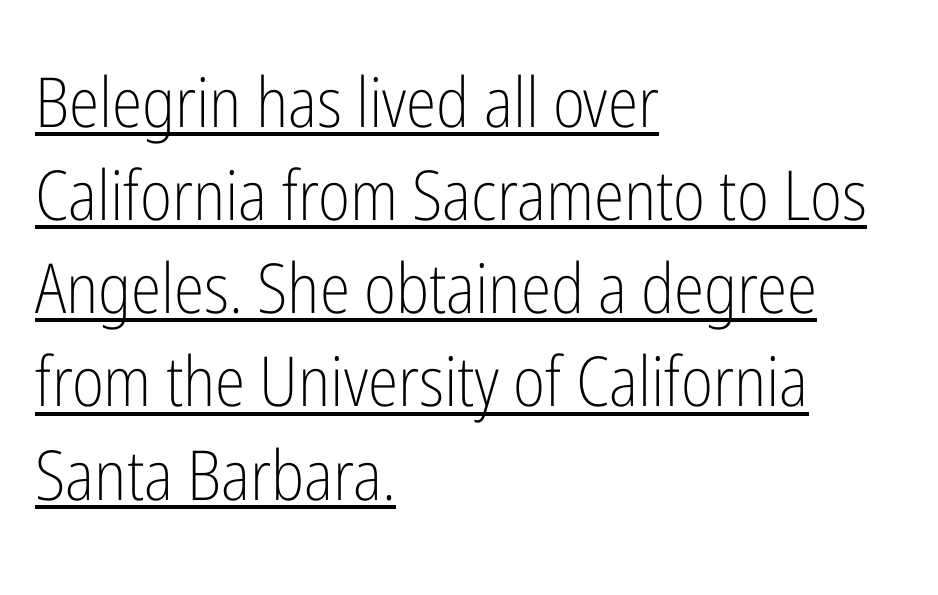
Compared with typical paragraphs, the rows here are spaced about the same. Bold? No — there's no thickening of the strokes. Each word holds together tightly as a unit, with standard inter-letter gaps. Notice how the passage keeps a crisp vertical edge on the left only. Spacing verdict: proportional, widths tailored to each character.
